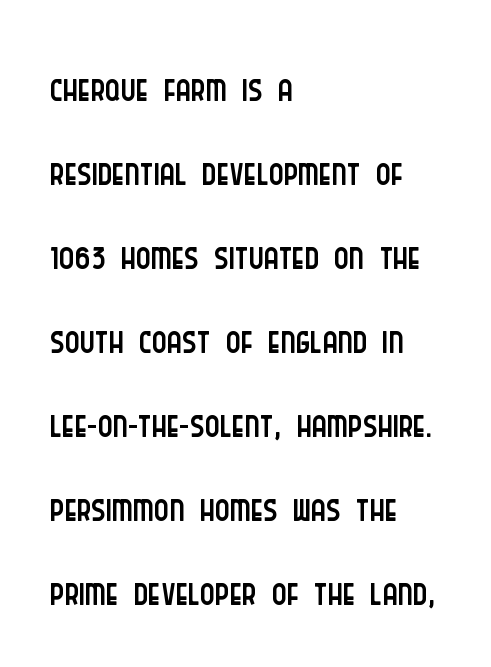
Q: Is the text bold? A: No.
Q: Is the text italic (slanted)? A: No, it is upright.
Q: Is the typeface a serif or a sans-serif typeface? A: Sans-serif.
Q: Is the text underlined? A: No.
Q: How is the paragraph aligned? A: Left-aligned.
Q: Is the spacing between letters normal or unusually wide? A: Normal.
Q: Is the spacing between lines tight, normal or loose? A: Normal.
Q: Width (condensed, normal, or wide)? A: Condensed.
Q: Stroke contrast? A: Low.
Q: x-height? A: Large.
Q: Monospaced? A: No.
